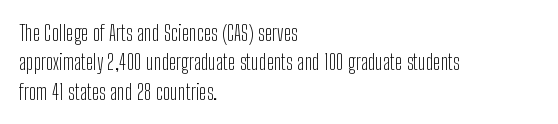
The image shows 22 px text type, upright; set left-aligned, normal line spacing (1.33x), normal letter spacing, not underlined.
